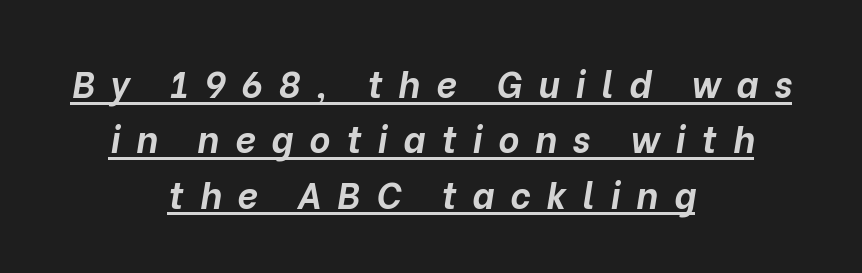
Caption: multi-line text, centered on the measure. How heavy is the stroke? Heavy — this is a bold. The face used here has a pronounced slope to its letters. The gaps between neighbouring characters are conspicuously large. The designer left line spacing at the default.
